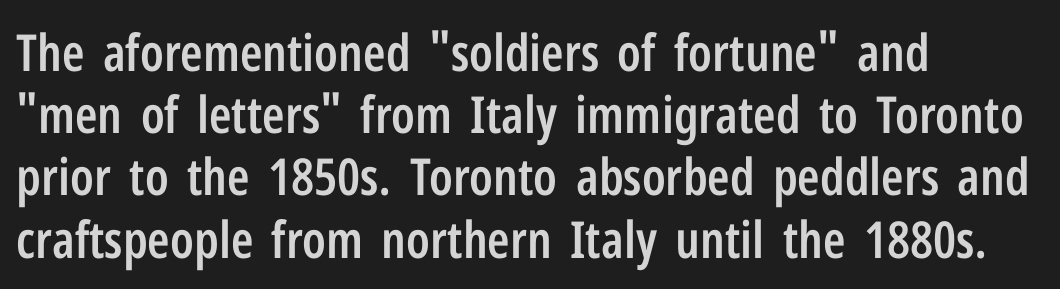
The image shows 51 px semibold, condensed sans-serif type, upright; set left-aligned, line spacing 1.22x, normal letter spacing, not underlined; low stroke contrast and a medium x-height.
